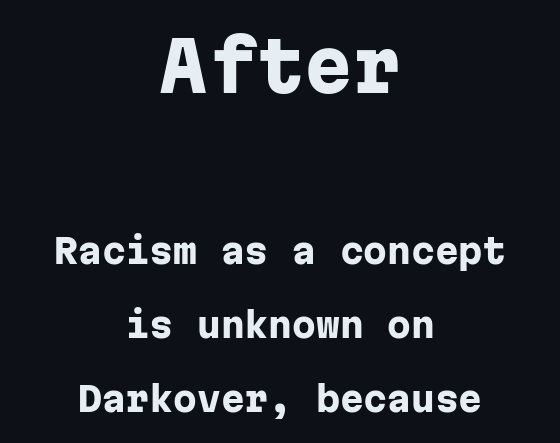
Quick note: not italic, upright. Typesetter's note — upper block bumped up in size, lower block left smaller. The space beneath each line is pristine and unruled. Nobody touched the tracking dial on this one. The rendering uses typewriter-style spacing with identical character cells.
